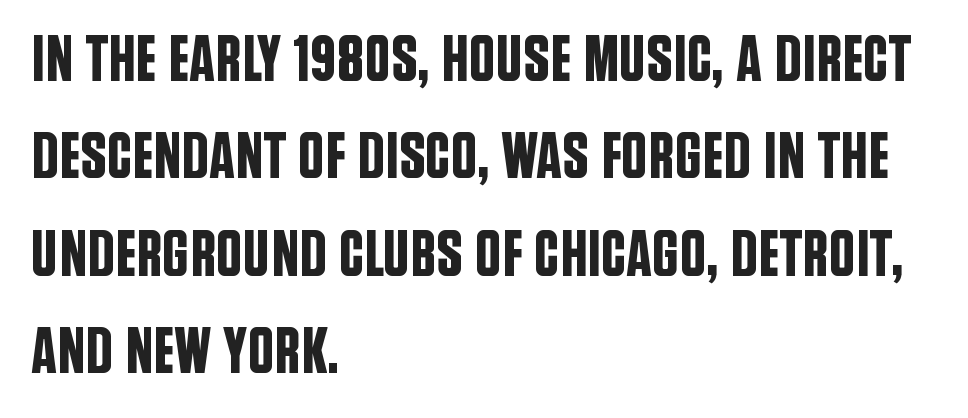
Q: Is the text italic (slanted)? A: No, it is upright.
Q: Is the typeface a serif or a sans-serif typeface? A: Sans-serif.
Q: Is the text underlined? A: No.
Q: How is the paragraph aligned? A: Left-aligned.
Q: Is the spacing between letters normal or unusually wide? A: Normal.
Q: Is the spacing between lines tight, normal or loose? A: Normal.
Q: Width (condensed, normal, or wide)? A: Condensed.
Q: Stroke contrast? A: Low.
Q: x-height? A: Large.
Q: Monospaced? A: No.
